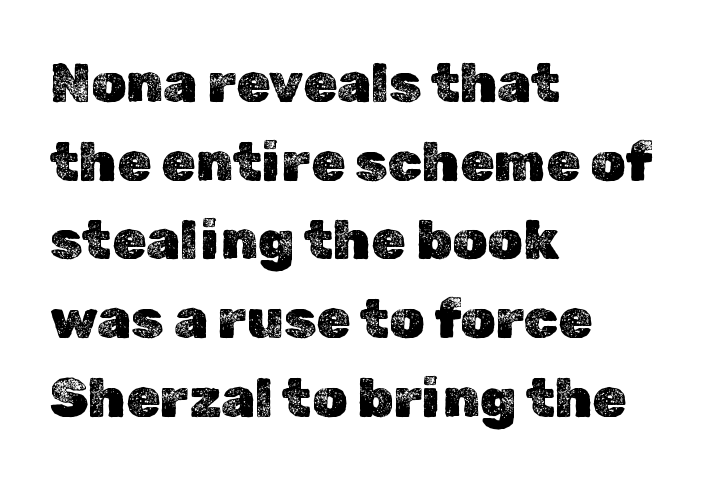
{"italic": "no", "width": "normal", "x_height": "medium", "monospaced": "no", "underline": "no", "align": "left", "line_spacing": "normal", "line_spacing_ratio": 1.43, "letter_spacing": "normal", "letter_spacing_em": 0.0, "glyph_px": 55}
